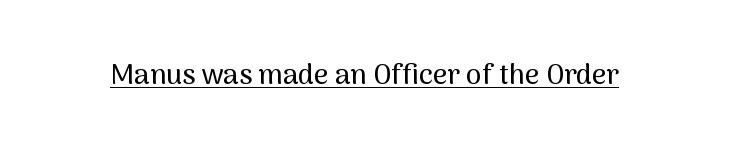
{"serif": "no", "italic": "no", "width": "normal", "stroke_contrast": "medium", "x_height": "medium", "monospaced": "no", "underline": "yes", "letter_spacing": "normal", "letter_spacing_em": 0.0, "glyph_px": 28}
